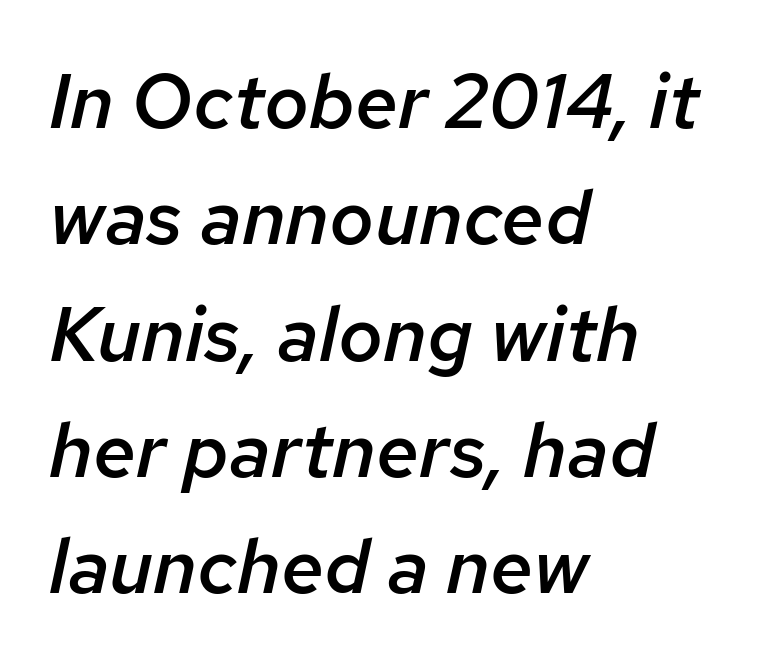
The image shows 77 px semibold type, italic (leaning right); set left-aligned, normal line spacing (1.51x), normal letter spacing, not underlined; low stroke contrast and a medium x-height.
